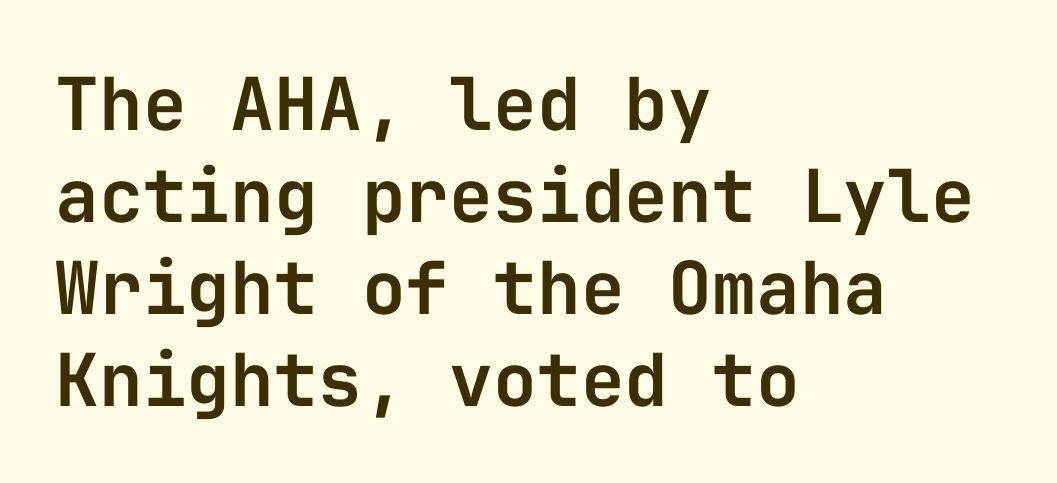
Q: Is the text italic (slanted)? A: No, it is upright.
Q: Is the typeface a serif or a sans-serif typeface? A: Sans-serif.
Q: Is the text underlined? A: No.
Q: How is the paragraph aligned? A: Left-aligned.
Q: Is the spacing between letters normal or unusually wide? A: Normal.
Q: Is the spacing between lines tight, normal or loose? A: Normal.
Q: Width (condensed, normal, or wide)? A: Normal.
Q: Stroke contrast? A: Low.
Q: x-height? A: Medium.
Q: Monospaced? A: Yes.
